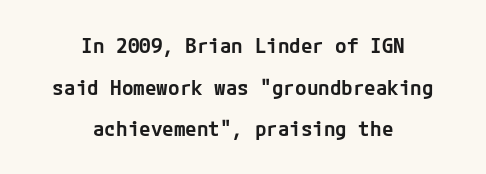
If you drew a line through each stem, it would be perfectly vertical. Check under the words: just untouched page. Stroke thickness is moderately raised; the sample reads as semibold. How are the letters spaced? Ordinarily, with no added tracking. Leading: increased.
